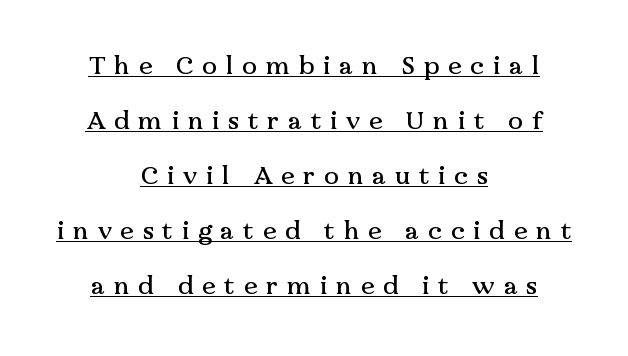
The image shows 25 px text type, upright; set centered, loose line spacing (2.2x), unusually wide letter spacing (+0.35 em), underlined.
